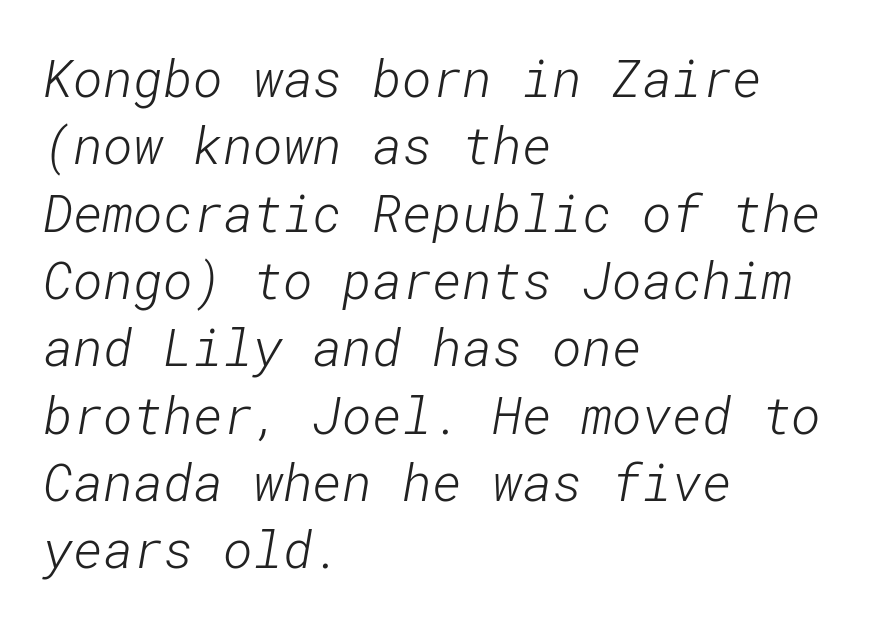
Q: Is the text bold? A: No.
Q: Is the typeface a serif or a sans-serif typeface? A: Sans-serif.
Q: Is the text underlined? A: No.
Q: How is the paragraph aligned? A: Left-aligned.
Q: Is the spacing between letters normal or unusually wide? A: Normal.
Q: Is the spacing between lines tight, normal or loose? A: Normal.
Q: Width (condensed, normal, or wide)? A: Normal.
Q: Stroke contrast? A: Low.
Q: x-height? A: Medium.
